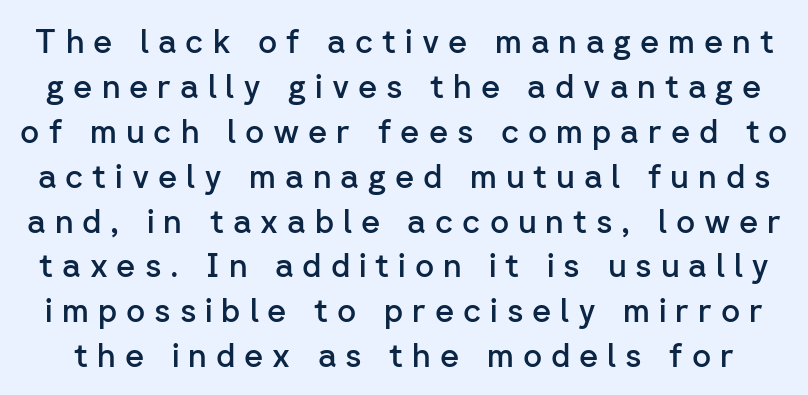
Q: Is the text bold? A: Semi-bold.
Q: Is the text italic (slanted)? A: No, it is upright.
Q: Is the typeface a serif or a sans-serif typeface? A: Sans-serif.
Q: Is the text underlined? A: No.
Q: Is the spacing between letters normal or unusually wide? A: Unusually wide.
Q: Is the spacing between lines tight, normal or loose? A: Normal.
Q: Width (condensed, normal, or wide)? A: Normal.
Q: Stroke contrast? A: Low.
Q: x-height? A: Medium.
Q: Monospaced? A: No.
